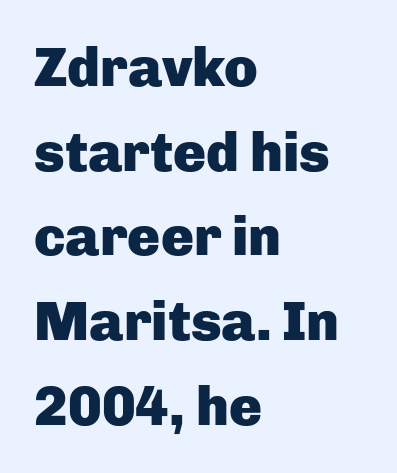
Decoration check: the copy has no underline. Short and long lines alike share a common starting point at left. Regarding leading, the lines here are spaced in the standard way. Think of a printed novel: that variable character pitch is what you see here. Do the letters lean? They stand straight. This sample uses plain, unmodified letter spacing.
